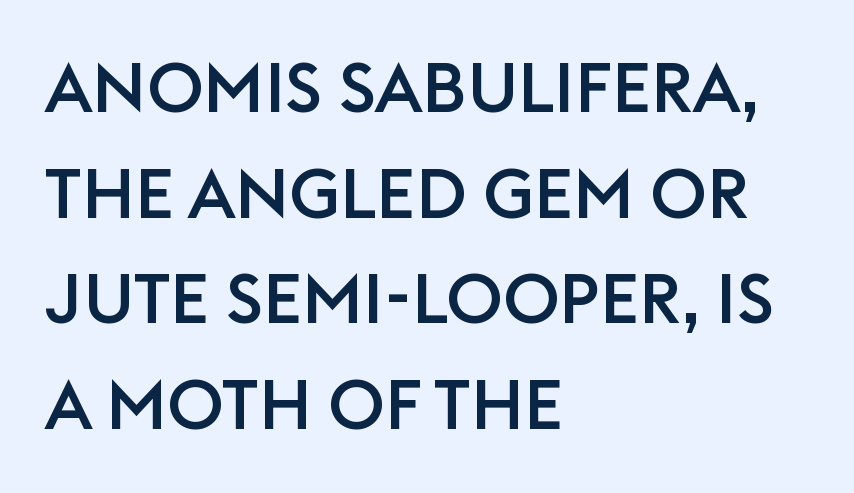
The tracking reads as untouched default to a designer's eye. Type style note: lacks serifs. The lettering holds an erect, upright posture throughout. Check under the words: just untouched page. Normally led — the rows are evenly, conventionally spaced. The face used here is proportionally spaced, like ordinary book or web type.
